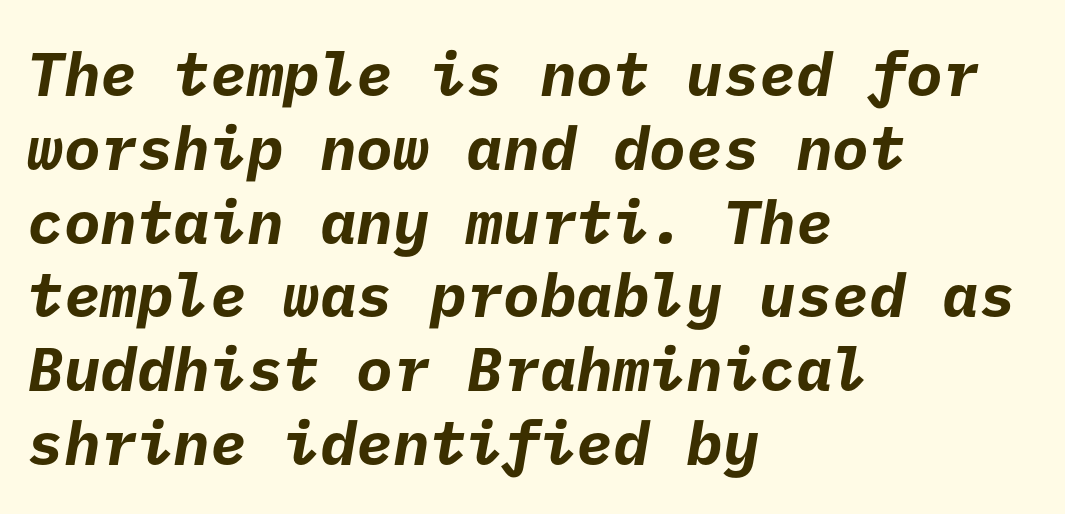
Is the block centered? No — it sits flush against the left margin. Bare-footed words on every line. Weight: bold. The letters carry no serifs — their stems end cleanly without finishing strokes. Inter-character spacing is left at the font's built-in metrics.
